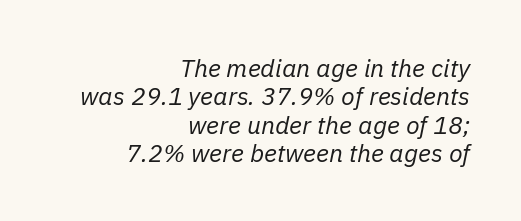
Q: Is the text bold? A: No.
Q: Is the text italic (slanted)? A: Yes, it leans right by about 11 degrees.
Q: Is the text underlined? A: No.
Q: How is the paragraph aligned? A: Right-aligned.
Q: Is the spacing between letters normal or unusually wide? A: Normal.
Q: Is the spacing between lines tight, normal or loose? A: Tight.
